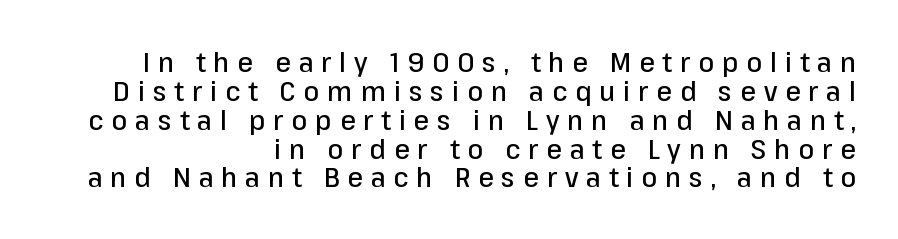
{"serif": "no", "italic": "no", "width": "normal", "stroke_contrast": "low", "x_height": "medium", "monospaced": "no", "underline": "no", "align": "right", "line_spacing": "tight", "line_spacing_ratio": 1.03, "letter_spacing": "wide", "letter_spacing_em": 0.28, "glyph_px": 28}
